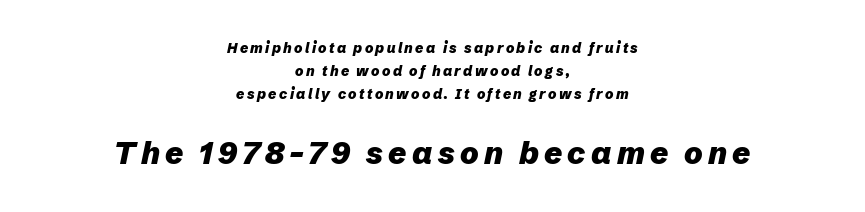
The image shows 31 px heavy type, italic (leaning right); set centered, normal line spacing (1.65x), not underlined; the second (bottom) block is 2.21x larger; low stroke contrast and a medium x-height.
